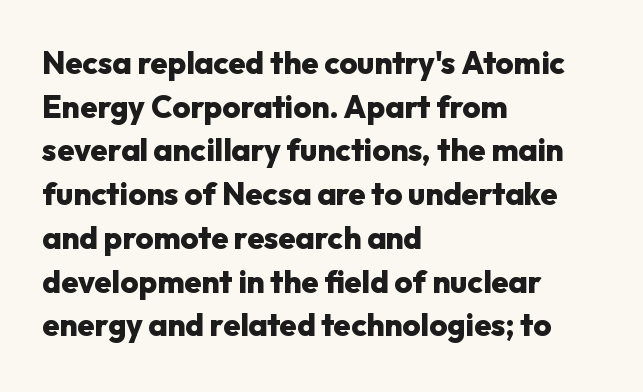
The image shows 31 px heavy sans-serif type, upright; set left-aligned, normal line spacing (1.41x), normal letter spacing, not underlined; low stroke contrast and a medium x-height.
